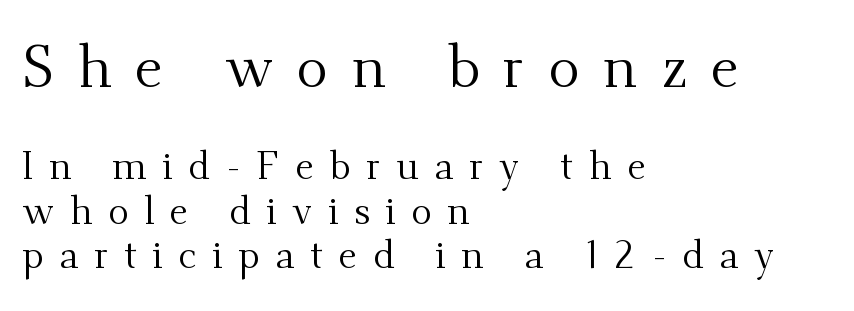
Q: Is the text bold? A: No.
Q: Is the text italic (slanted)? A: No, it is upright.
Q: Is the typeface a serif or a sans-serif typeface? A: Serif.
Q: Is the text underlined? A: No.
Q: How is the paragraph aligned? A: Left-aligned.
Q: Is the spacing between letters normal or unusually wide? A: Unusually wide.
Q: Is the spacing between lines tight, normal or loose? A: Tight.
Q: Which block of text is set in a larger size, the first (top) or the second (bottom)? A: The first (top) one.
Q: Width (condensed, normal, or wide)? A: Normal.
Q: Stroke contrast? A: Medium.
Q: x-height? A: Small.
Q: Monospaced? A: No.
